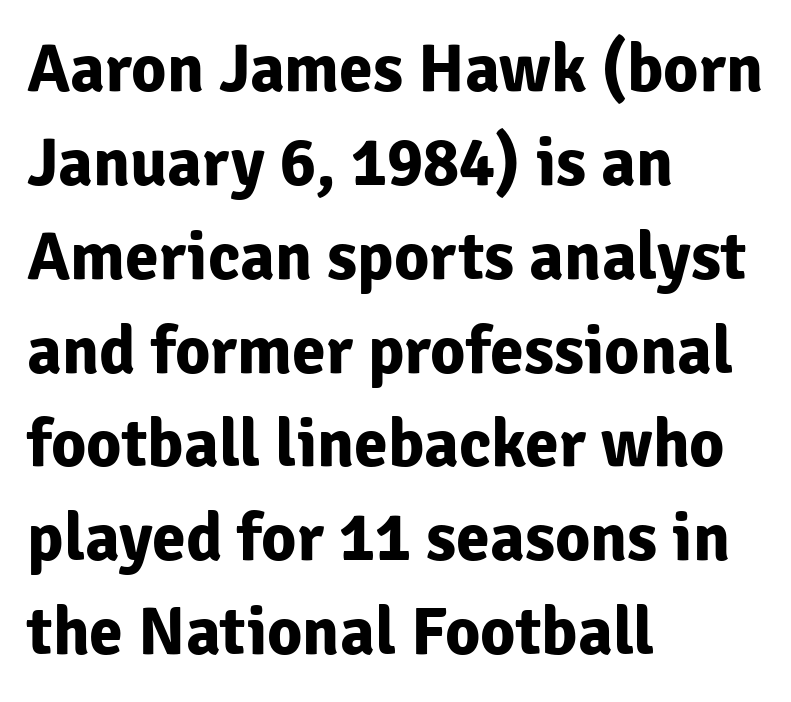
Q: Is the text bold? A: Yes.
Q: Is the text italic (slanted)? A: No, it is upright.
Q: Is the typeface a serif or a sans-serif typeface? A: Sans-serif.
Q: Is the text underlined? A: No.
Q: How is the paragraph aligned? A: Left-aligned.
Q: Is the spacing between letters normal or unusually wide? A: Normal.
Q: Is the spacing between lines tight, normal or loose? A: Normal.
Q: Width (condensed, normal, or wide)? A: Normal.
Q: Stroke contrast? A: Low.
Q: x-height? A: Medium.
Q: Monospaced? A: No.
